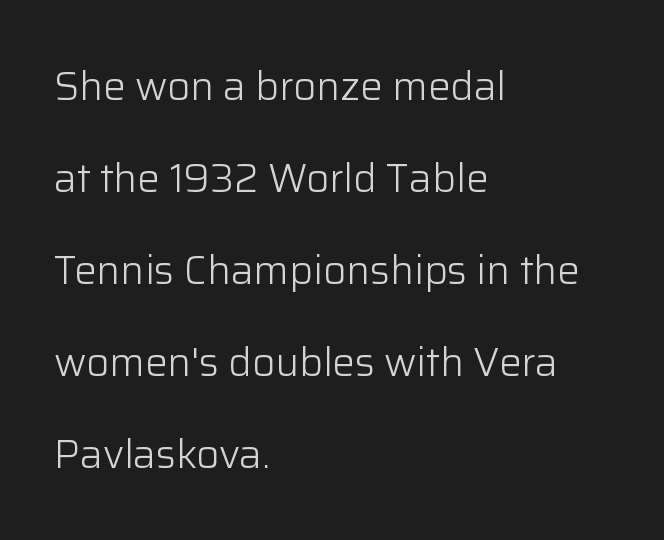
{"serif": "no", "italic": "no", "bold": "no", "weight": "light", "width": "normal", "stroke_contrast": "low", "x_height": "medium", "monospaced": "no", "underline": "no", "align": "left", "line_spacing": "loose", "line_spacing_ratio": 2.3, "letter_spacing": "normal", "letter_spacing_em": 0.0, "glyph_px": 40}
